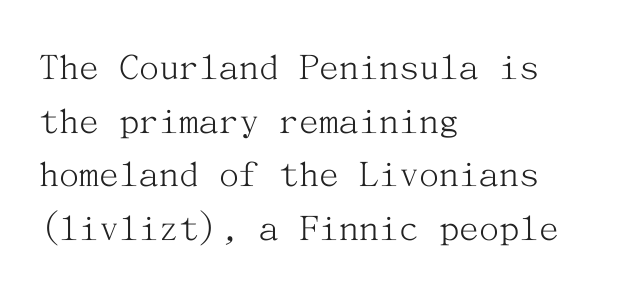
Q: Is the text bold? A: No.
Q: Is the text italic (slanted)? A: No, it is upright.
Q: Is the typeface a serif or a sans-serif typeface? A: Serif.
Q: Is the text underlined? A: No.
Q: How is the paragraph aligned? A: Left-aligned.
Q: Is the spacing between letters normal or unusually wide? A: Normal.
Q: Is the spacing between lines tight, normal or loose? A: Normal.
Q: Width (condensed, normal, or wide)? A: Normal.
Q: Stroke contrast? A: Medium.
Q: x-height? A: Medium.
